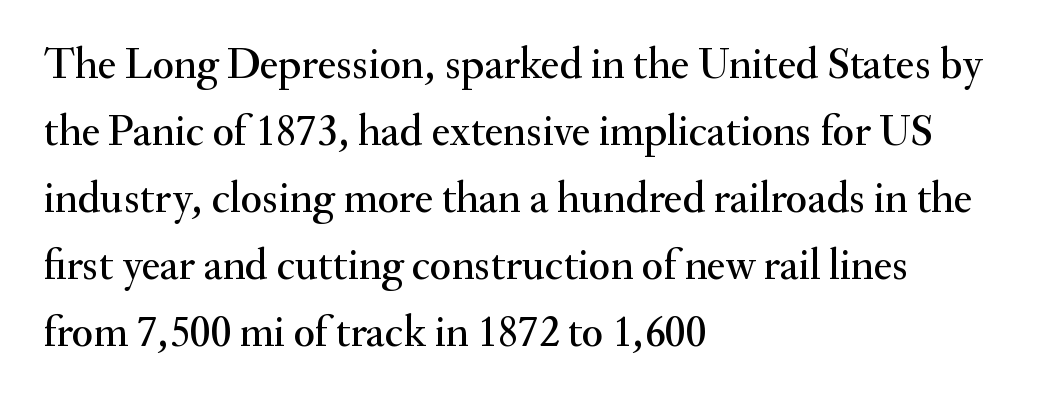
{"serif": "yes", "italic": "no", "width": "normal", "stroke_contrast": "medium", "x_height": "small", "monospaced": "no", "underline": "no", "align": "left", "line_spacing": "normal", "line_spacing_ratio": 1.52, "letter_spacing": "normal", "letter_spacing_em": 0.0, "glyph_px": 44}
